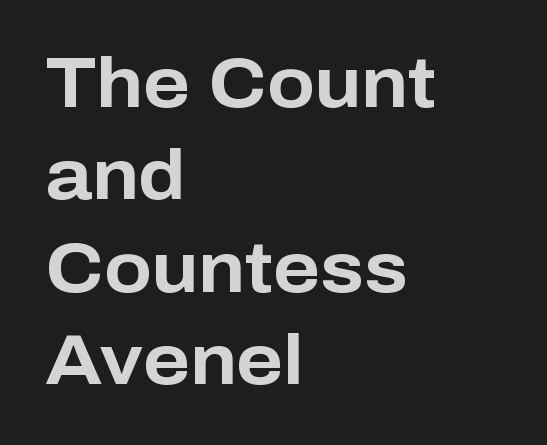
{"serif": "no", "italic": "no", "bold": "yes", "weight": "bold", "width": "normal", "stroke_contrast": "low", "x_height": "medium", "monospaced": "no", "underline": "no", "align": "left", "line_spacing": "normal", "line_spacing_ratio": 1.32, "letter_spacing": "normal", "letter_spacing_em": 0.0, "glyph_px": 70}
